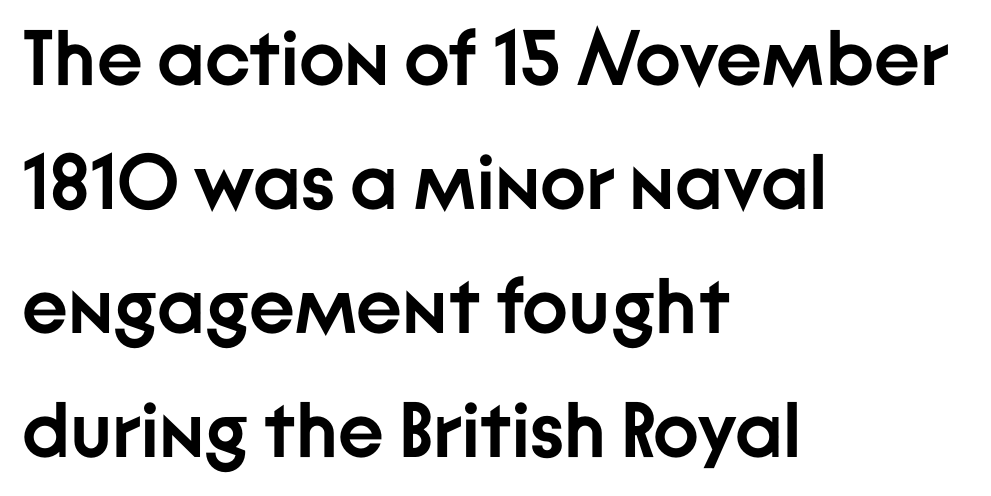
A normal amount of white space separates one row of letters from the next. Spacing between characters is what you'd get straight out of the box. Emphasis by weight is at full strength: bold. The face used here is proportionally spaced, like ordinary book or web type. Does the type have serifs? No, each stem ends abruptly. Is there any slant? The stems are plumb.
